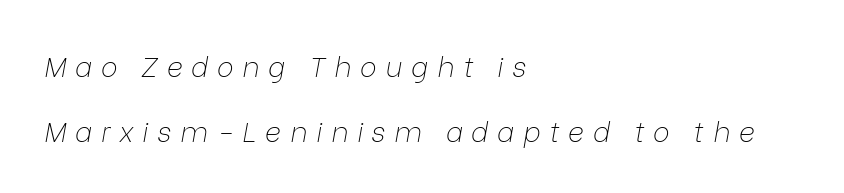
Left-aligned paragraph, ragged on the right. Does extra space separate the letters? Yes, quite a lot of it. Compared with ordinary roman type, these characters are visibly tilted. Quick note: interline space is abundant. Bare-footed words on every line.
